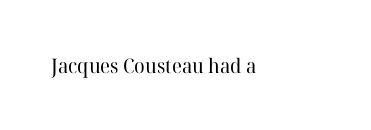
Posture: upright roman. Short note: letters normally spaced. The weight would be labelled regular, book, light, or lighter still. Lines of text with bare space underneath.
